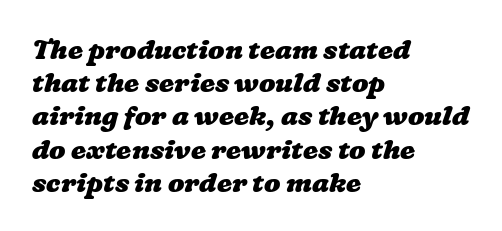
Q: Is the text bold? A: Yes.
Q: Is the text underlined? A: No.
Q: How is the paragraph aligned? A: Left-aligned.
Q: Is the spacing between letters normal or unusually wide? A: Normal.
